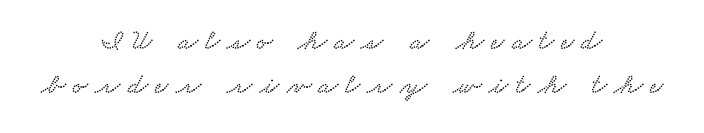
The letters are spread apart with noticeably loose tracking. The specimen omits any rule beneath the text block's lines. Neither beginnings nor endings align; midpoints do. Regarding serifs, this sample has them.
